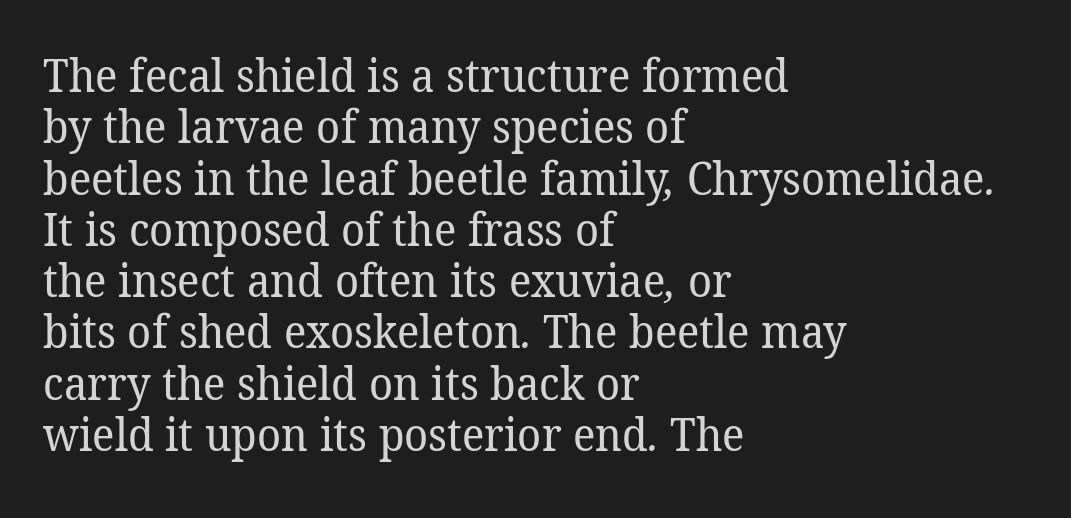
The image shows 45 px regular-weight serif type; set left-aligned, tight line spacing (1.14x), normal letter spacing, not underlined; low stroke contrast and a medium x-height.
